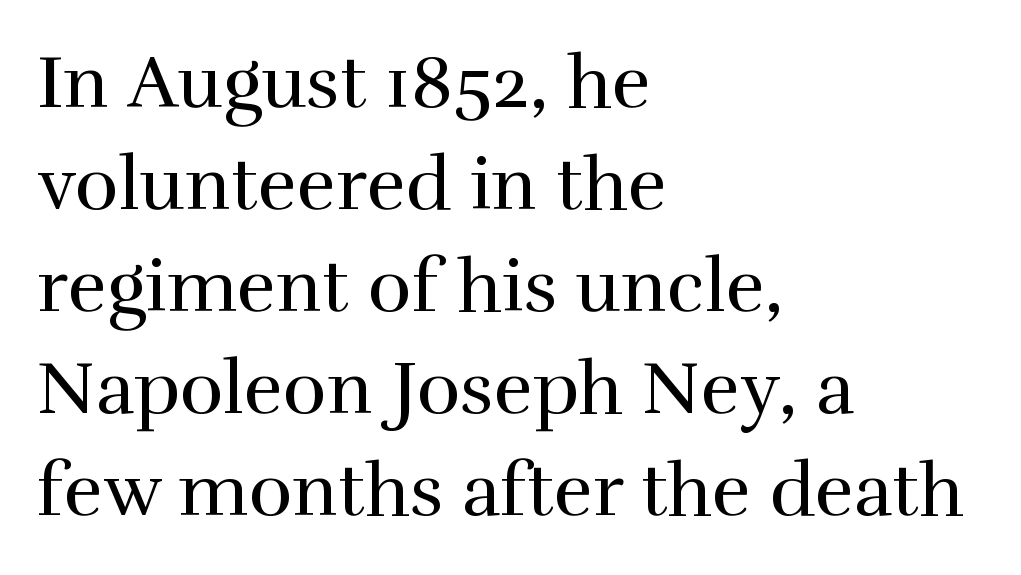
{"serif": "yes", "italic": "no", "bold": "no", "weight": "regular", "width": "normal", "stroke_contrast": "high", "x_height": "medium", "monospaced": "no", "underline": "no", "align": "left", "line_spacing": "normal", "line_spacing_ratio": 1.38, "letter_spacing": "normal", "letter_spacing_em": 0.0, "glyph_px": 74}
